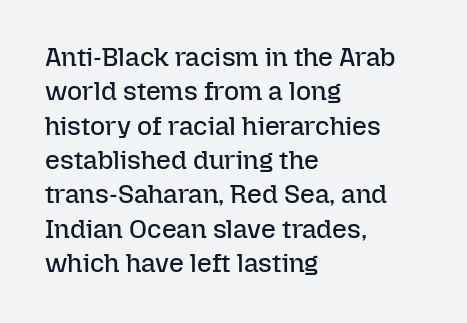
Leftover space on each line is placed entirely after the last word. Notice how the stems are strictly vertical — no italics here. The rendering uses a moderate line-height, typical for paragraphs. Underlining? Definitely not there. A light-to-regular cut is what we see here.
